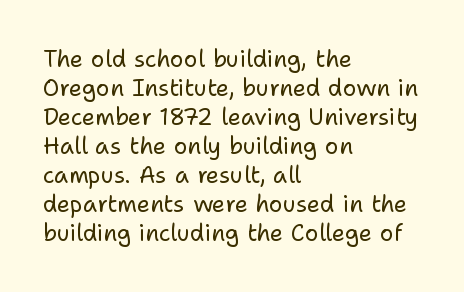
The image shows 23 px text type, upright; set left-aligned, normal line spacing (1.26x), normal letter spacing, not underlined.
